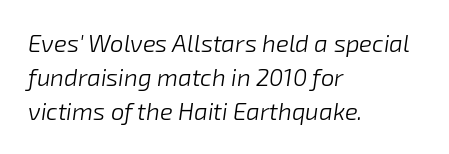
This rendering uses left alignment, leaving the right contour irregular. Descenders are the only things crossing below the line. Vertical spacing — default. The specimen reads as italic at a glance. The tracking reads as untouched default to a designer's eye. Weight: not bold — regular or lighter.
